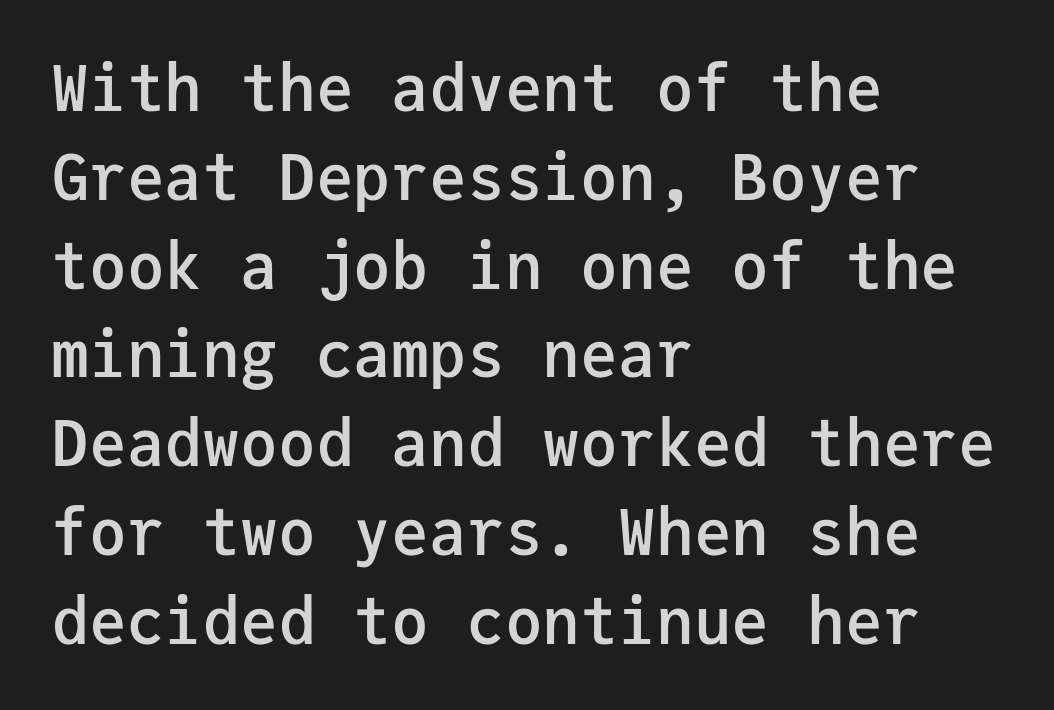
Q: Is the text bold? A: Semi-bold.
Q: Is the text italic (slanted)? A: No, it is upright.
Q: Is the typeface a serif or a sans-serif typeface? A: Sans-serif.
Q: Is the text underlined? A: No.
Q: How is the paragraph aligned? A: Left-aligned.
Q: Is the spacing between letters normal or unusually wide? A: Normal.
Q: Is the spacing between lines tight, normal or loose? A: Normal.
Q: Width (condensed, normal, or wide)? A: Normal.
Q: Stroke contrast? A: Low.
Q: x-height? A: Medium.
Q: Monospaced? A: Yes.
